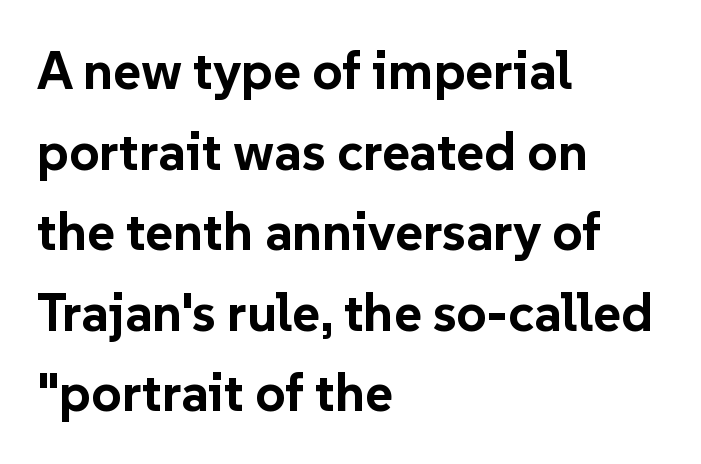
{"serif": "no", "italic": "no", "bold": "yes", "weight": "bold", "width": "normal", "stroke_contrast": "low", "x_height": "medium", "monospaced": "no", "underline": "no", "align": "left", "line_spacing": "normal", "line_spacing_ratio": 1.52, "letter_spacing": "normal", "letter_spacing_em": 0.0, "glyph_px": 53}
